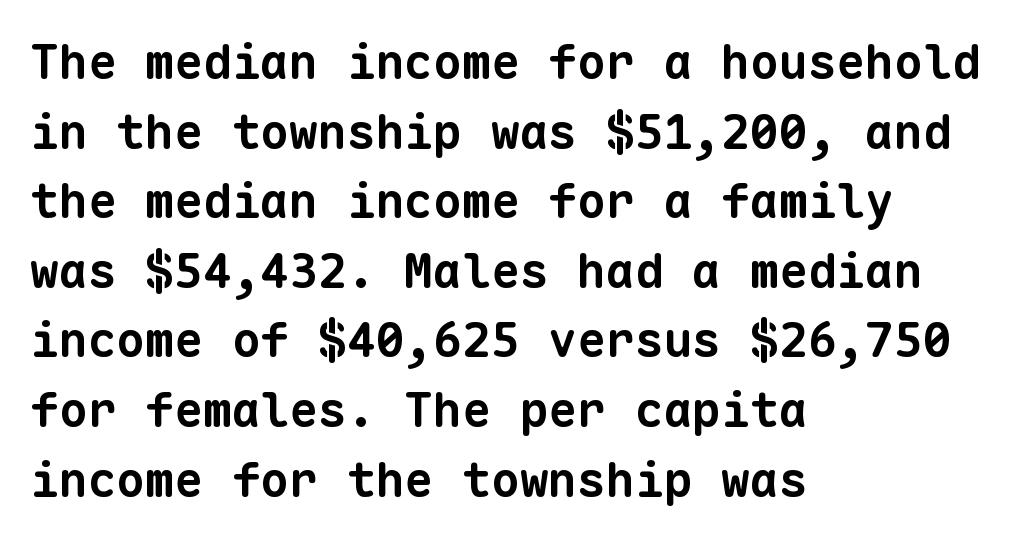
{"serif": "no", "bold": "yes", "weight": "bold", "width": "normal", "stroke_contrast": "low", "x_height": "medium", "monospaced": "yes", "underline": "no", "align": "left", "line_spacing": "normal", "line_spacing_ratio": 1.45, "letter_spacing": "normal", "letter_spacing_em": 0.0, "glyph_px": 48}
